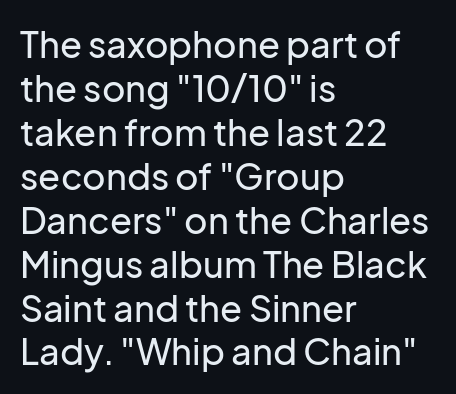
Serifs: no, the terminals of the letterforms are clean. Each letter keeps its own natural width here, so spacing adapts to shape. Check under the words: just untouched page. The setting favours the left margin, as ordinary paragraphs usually do.
